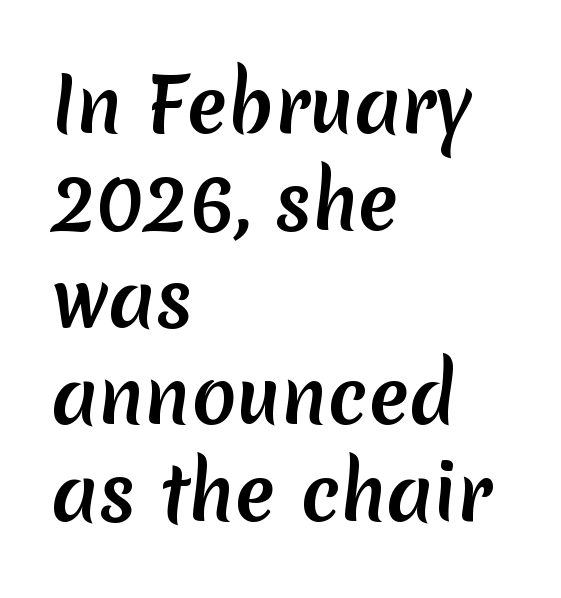
The image shows 74 px sans-serif type; set left-aligned, normal line spacing (1.31x), normal letter spacing, not underlined; medium stroke contrast and a medium x-height.
